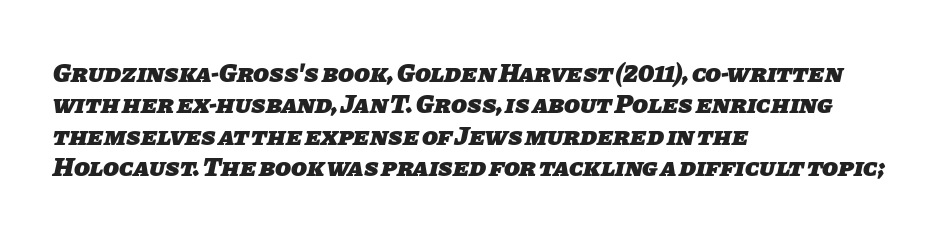
The glyphs are unaccompanied by any horizontal stroke below them. Weight check: bold — yes, fully. Glyph-to-glyph distance matches everyday printed text. Teacher's note: observe the even left margin — that is flush-left alignment.
